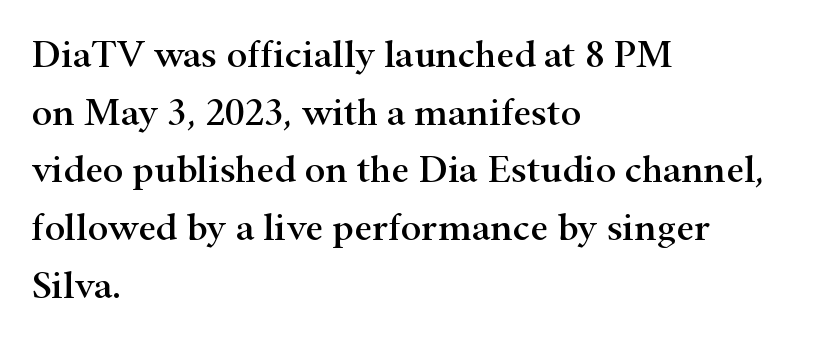
The image shows 39 px wide serif type, upright; set left-aligned, normal line spacing (1.48x), normal letter spacing, not underlined; high stroke contrast and a small x-height.
